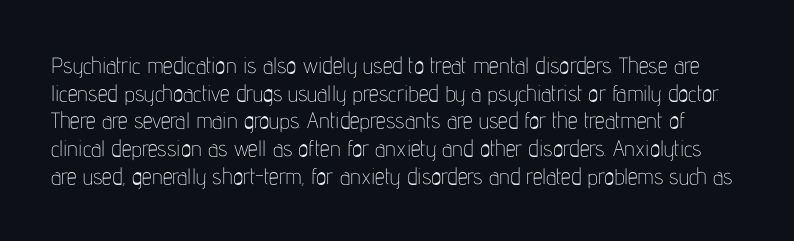
Q: Is the text bold? A: No.
Q: Is the text italic (slanted)? A: No, it is upright.
Q: Is the text underlined? A: No.
Q: Is the spacing between letters normal or unusually wide? A: Normal.
Q: Is the spacing between lines tight, normal or loose? A: Normal.
